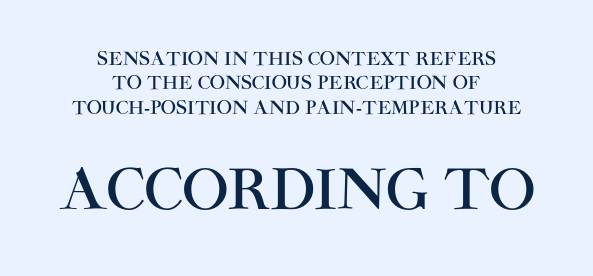
{"serif": "no", "italic": "no", "width": "normal", "stroke_contrast": "high", "x_height": "large", "monospaced": "no", "underline": "no", "align": "center", "line_spacing": "normal", "line_spacing_ratio": 1.36, "letter_spacing": "normal", "letter_spacing_em": 0.0, "larger_block": "second", "size_ratio": 3.06, "glyph_px": 55}
